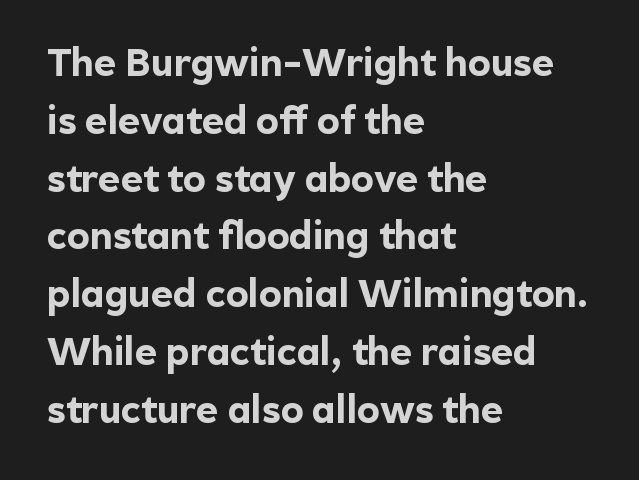
A full-strength bold gives these letters their thick strokes. Here the designer chose a conventional face with non-uniform glyph widths. Normally led — the rows are evenly, conventionally spaced. Words float on clear page, feet unadorned. In terms of posture, this sample is upright.
